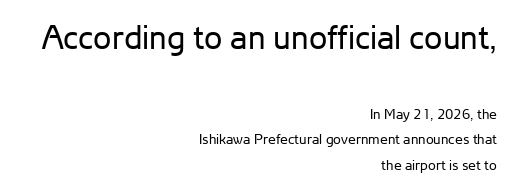
The image shows 33 px regular-weight sans-serif type, upright; set right-aligned, line spacing 1.83x, normal letter spacing, not underlined; the first (top) block is 2.36x larger; low stroke contrast and a medium x-height.
